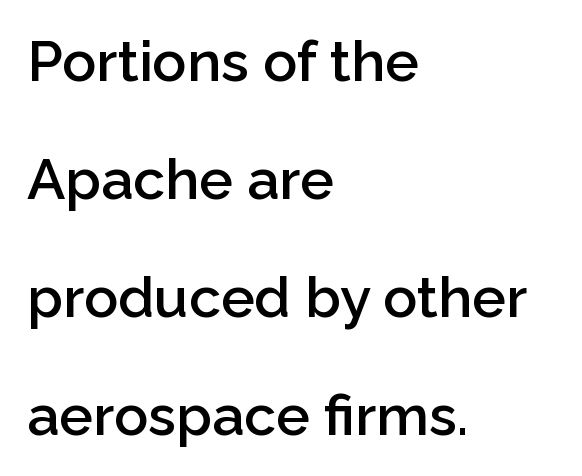
The image shows 57 px semibold sans-serif type, upright; set left-aligned, loose line spacing (2.07x), normal letter spacing, not underlined; low stroke contrast and a medium x-height.
